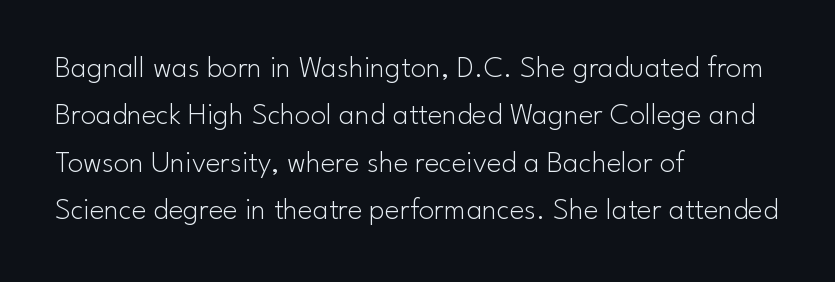
{"serif": "no", "italic": "no", "bold": "no", "weight": "light", "width": "normal", "stroke_contrast": "low", "x_height": "small", "monospaced": "no", "underline": "no", "align": "left", "line_spacing": "normal", "line_spacing_ratio": 1.53, "letter_spacing": "normal", "letter_spacing_em": 0.0, "glyph_px": 31}
